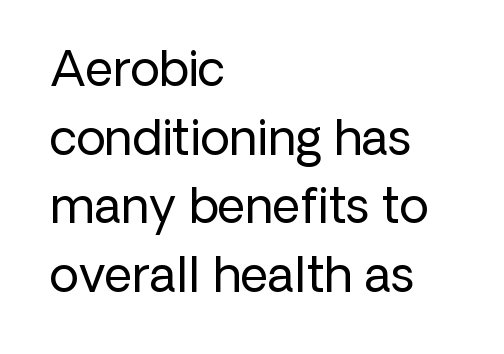
{"serif": "no", "italic": "no", "bold": "no", "weight": "regular", "width": "normal", "stroke_contrast": "low", "x_height": "medium", "monospaced": "no", "underline": "no", "align": "left", "line_spacing": "normal", "line_spacing_ratio": 1.43, "letter_spacing": "normal", "letter_spacing_em": 0.0, "glyph_px": 48}
